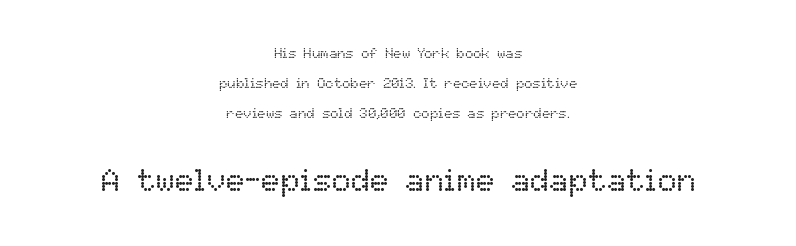
{"italic": "no", "bold": "no", "weight": "regular", "width": "normal", "stroke_contrast": "low", "x_height": "medium", "monospaced": "no", "underline": "no", "align": "center", "line_spacing": "loose", "line_spacing_ratio": 2.14, "letter_spacing": "normal", "letter_spacing_em": 0.0, "larger_block": "second", "size_ratio": 2.29, "glyph_px": 32}
